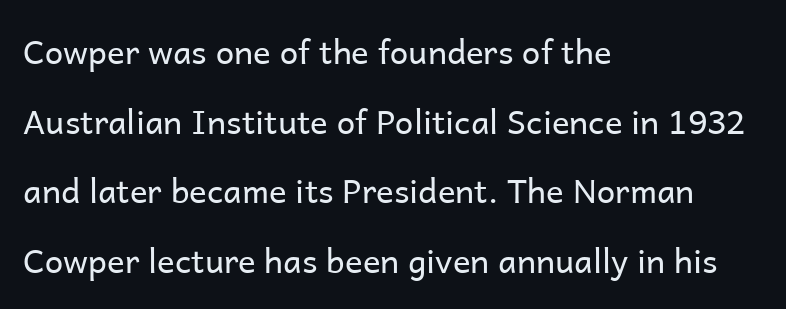
{"serif": "no", "italic": "no", "bold": "no", "weight": "regular", "width": "normal", "stroke_contrast": "low", "x_height": "medium", "monospaced": "no", "underline": "no", "align": "left", "line_spacing": "loose", "line_spacing_ratio": 2.11, "letter_spacing": "normal", "letter_spacing_em": 0.0, "glyph_px": 33}
